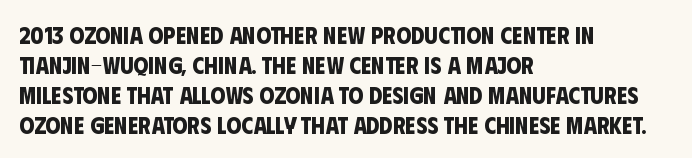
{"bold": "yes", "underline": "no", "align": "left", "line_spacing": "normal", "line_spacing_ratio": 1.25, "letter_spacing": "normal", "letter_spacing_em": 0.0, "glyph_px": 24}
